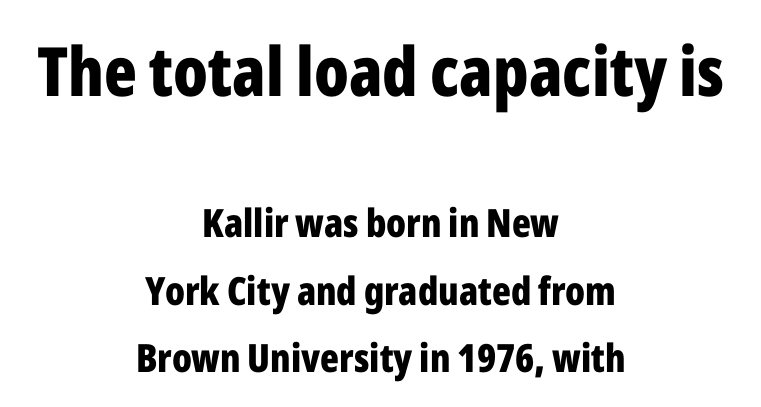
{"serif": "no", "italic": "no", "bold": "yes", "weight": "bold", "width": "condensed", "stroke_contrast": "low", "x_height": "medium", "monospaced": "no", "underline": "no", "align": "center", "line_spacing_ratio": 1.73, "letter_spacing": "normal", "letter_spacing_em": 0.0, "larger_block": "first", "size_ratio": 1.74, "glyph_px": 68}
